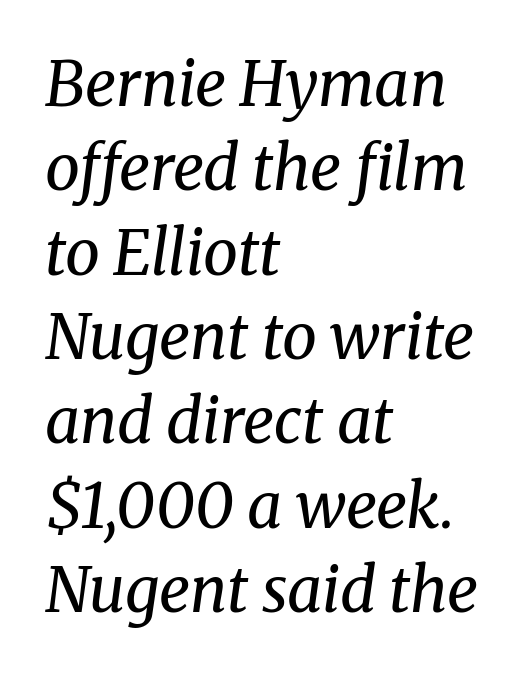
{"serif": "yes", "italic": "yes", "lean": "right", "slant_degrees": 8, "bold": "no", "weight": "regular", "width": "normal", "stroke_contrast": "medium", "x_height": "medium", "monospaced": "no", "underline": "no", "align": "left", "line_spacing": "normal", "line_spacing_ratio": 1.36, "letter_spacing": "normal", "letter_spacing_em": 0.0, "glyph_px": 62}
